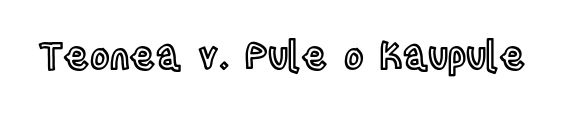
Q: Is the text italic (slanted)? A: No, it is upright.
Q: Is the text underlined? A: No.
Q: Is the spacing between letters normal or unusually wide? A: Normal.
Q: Width (condensed, normal, or wide)? A: Condensed.
Q: x-height? A: Large.
Q: Monospaced? A: No.
